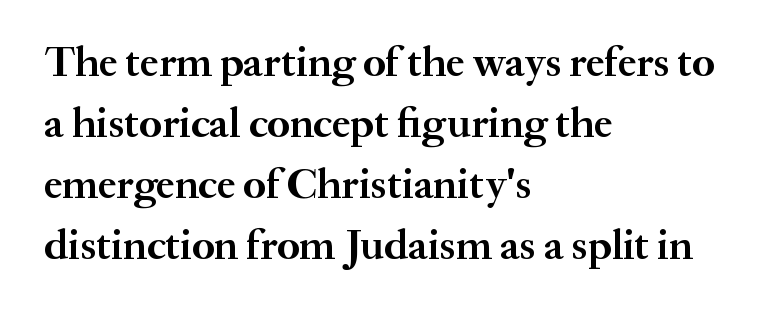
{"serif": "yes", "italic": "no", "bold": "yes", "weight": "semibold", "width": "normal", "stroke_contrast": "medium", "x_height": "small", "monospaced": "no", "underline": "no", "align": "left", "line_spacing": "normal", "line_spacing_ratio": 1.45, "letter_spacing": "normal", "letter_spacing_em": 0.0, "glyph_px": 42}
